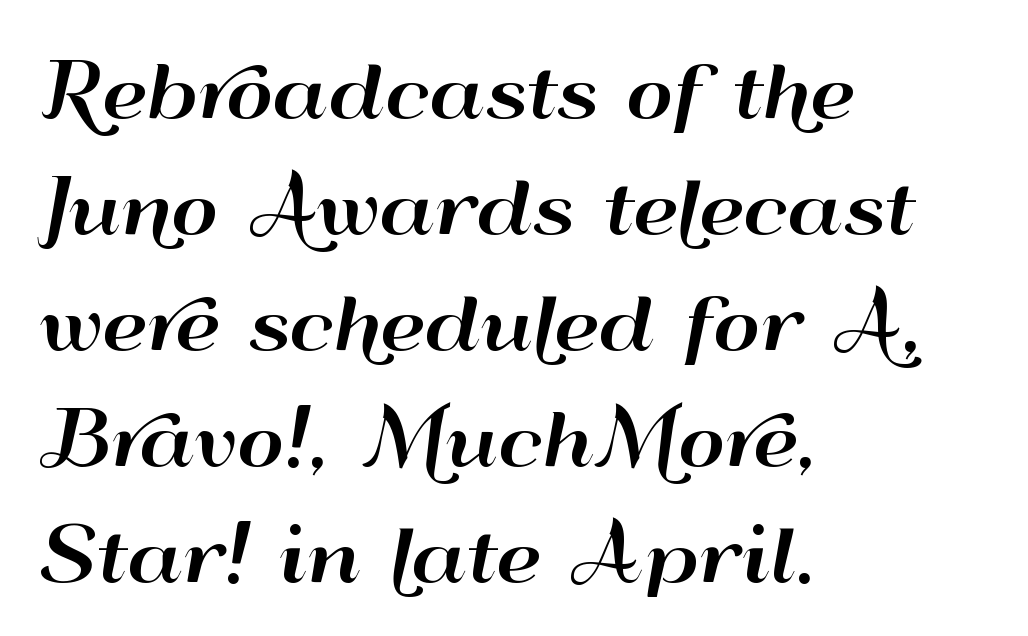
{"serif": "no", "width": "wide", "stroke_contrast": "high", "x_height": "small", "monospaced": "no", "underline": "no", "align": "left", "line_spacing": "normal", "line_spacing_ratio": 1.59, "letter_spacing": "normal", "letter_spacing_em": 0.0, "glyph_px": 73}
